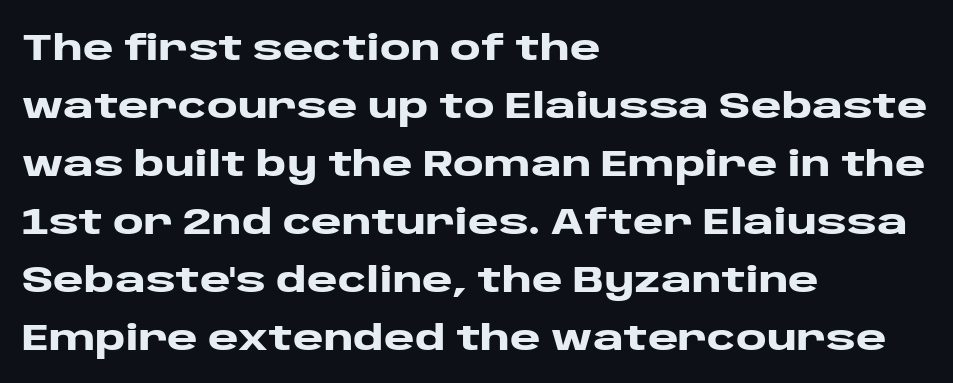
{"serif": "no", "italic": "no", "bold": "yes", "weight": "heavy", "width": "wide", "stroke_contrast": "low", "x_height": "large", "monospaced": "no", "underline": "no", "align": "left", "line_spacing": "normal", "line_spacing_ratio": 1.57, "letter_spacing": "normal", "letter_spacing_em": 0.0, "glyph_px": 37}
